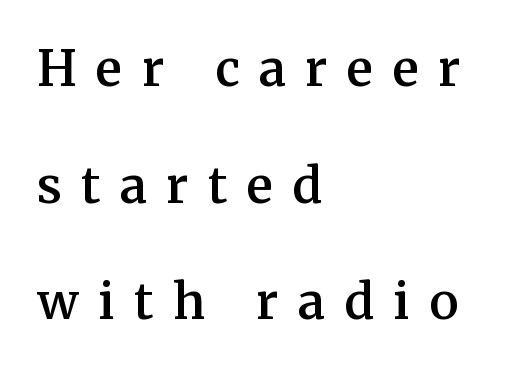
{"serif": "yes", "italic": "no", "bold": "semi", "weight": "semibold", "width": "normal", "stroke_contrast": "medium", "x_height": "medium", "monospaced": "no", "underline": "no", "align": "left", "line_spacing": "loose", "line_spacing_ratio": 2.38, "letter_spacing": "wide", "letter_spacing_em": 0.4, "glyph_px": 49}
